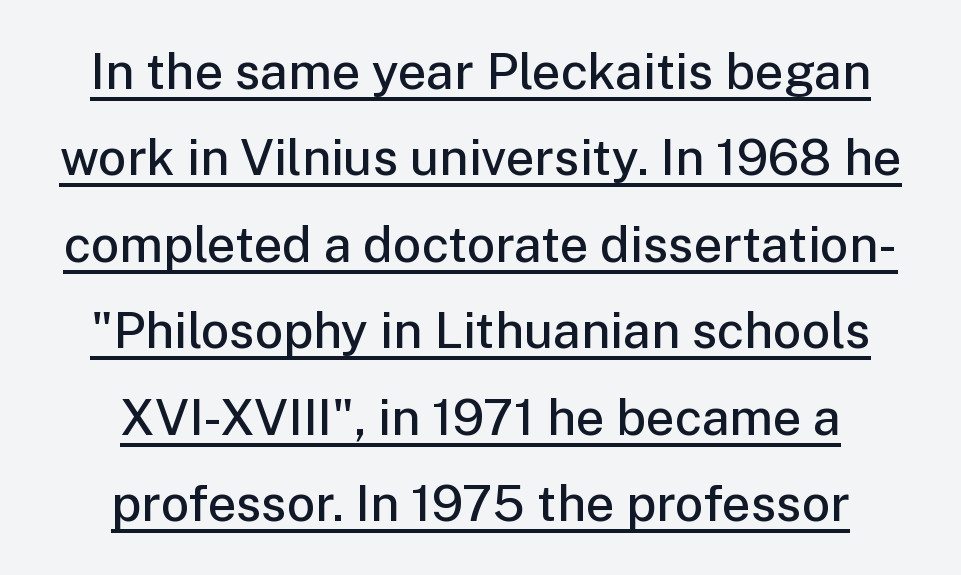
Each letter's strokes conclude bluntly, with no projecting serifs. Tracking here is standard; glyphs follow each other at the usual distance. This is underlined copy, the kind a proofreader might mark for attention. Firm but not heavy-handed strokes: this text is semibold. Each letter keeps its own natural width here, so spacing adapts to shape. The typesetter chose a symmetrical, centered arrangement here.
